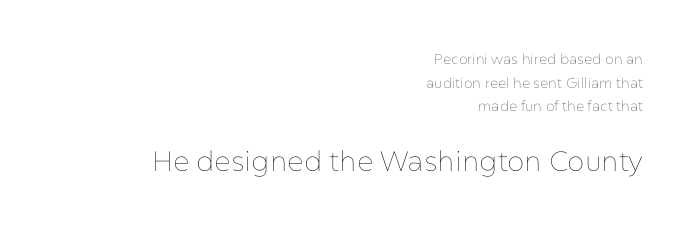
Q: Is the text bold? A: No.
Q: Is the text italic (slanted)? A: No, it is upright.
Q: Is the text underlined? A: No.
Q: How is the paragraph aligned? A: Right-aligned.
Q: Is the spacing between letters normal or unusually wide? A: Normal.
Q: Is the spacing between lines tight, normal or loose? A: Normal.
Q: Which block of text is set in a larger size, the first (top) or the second (bottom)? A: The second (bottom) one.
Q: Width (condensed, normal, or wide)? A: Normal.
Q: Stroke contrast? A: Low.
Q: x-height? A: Medium.
Q: Monospaced? A: No.
